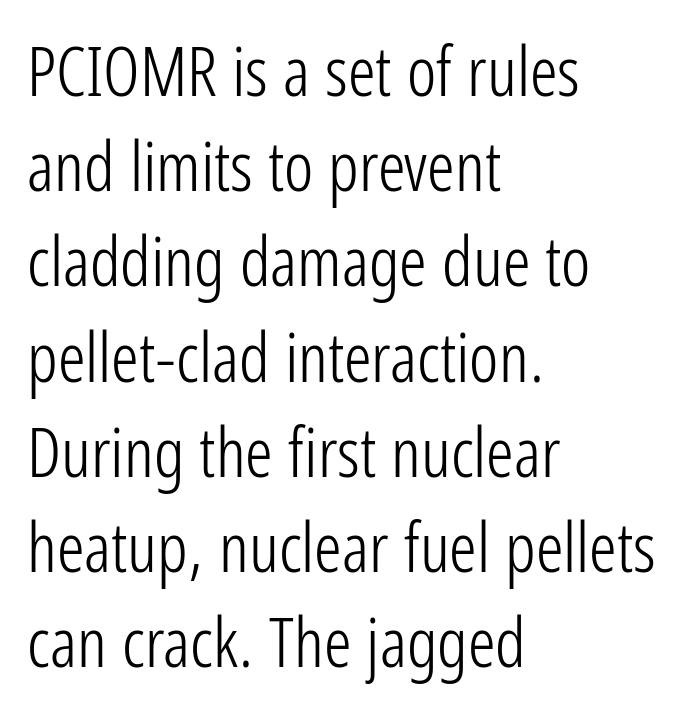
Q: Is the text bold? A: No.
Q: Is the text italic (slanted)? A: No, it is upright.
Q: Is the typeface a serif or a sans-serif typeface? A: Sans-serif.
Q: Is the text underlined? A: No.
Q: How is the paragraph aligned? A: Left-aligned.
Q: Is the spacing between letters normal or unusually wide? A: Normal.
Q: Is the spacing between lines tight, normal or loose? A: Normal.
Q: Width (condensed, normal, or wide)? A: Condensed.
Q: Stroke contrast? A: Low.
Q: x-height? A: Medium.
Q: Monospaced? A: No.
